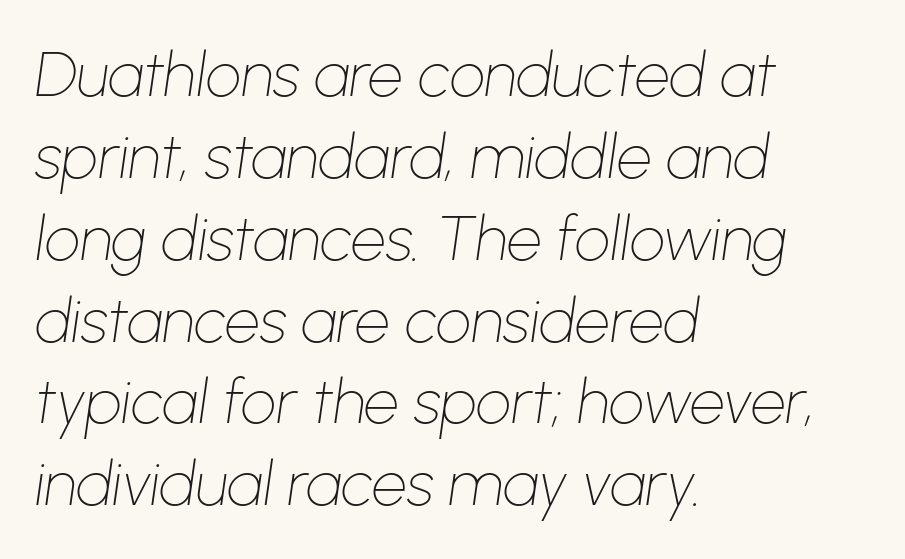
{"italic": "yes", "lean": "right", "slant_degrees": 8, "bold": "no", "weight": "thin", "width": "normal", "stroke_contrast": "low", "x_height": "medium", "monospaced": "no", "underline": "no", "align": "left", "line_spacing": "normal", "line_spacing_ratio": 1.32, "letter_spacing": "normal", "letter_spacing_em": 0.0, "glyph_px": 62}
